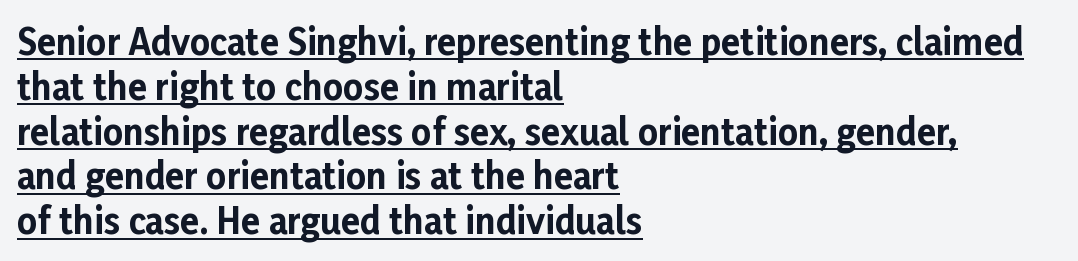
The face used here appears with an underline applied. Leading matches the norm, producing a regular column. Do the characters align in a grid? No, the font is proportional. The ragged edge is on the right, which tells us the setting is flush left.
